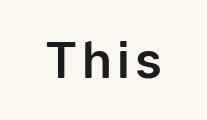
Q: Is the text italic (slanted)? A: No, it is upright.
Q: Is the typeface a serif or a sans-serif typeface? A: Sans-serif.
Q: Is the text underlined? A: No.
Q: Width (condensed, normal, or wide)? A: Normal.
Q: Stroke contrast? A: Low.
Q: x-height? A: Medium.
Q: Monospaced? A: No.
